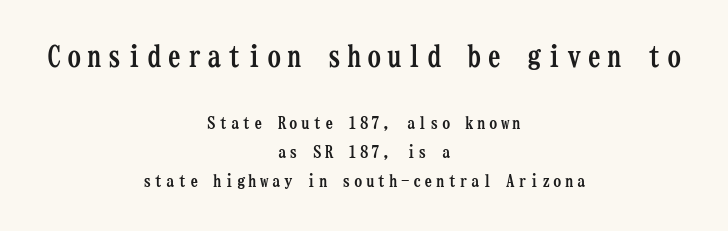
Q: Is the text bold? A: Yes.
Q: Is the text italic (slanted)? A: No, it is upright.
Q: Is the typeface a serif or a sans-serif typeface? A: Serif.
Q: Is the text underlined? A: No.
Q: How is the paragraph aligned? A: Centered.
Q: Which block of text is set in a larger size, the first (top) or the second (bottom)? A: The first (top) one.
Q: Width (condensed, normal, or wide)? A: Condensed.
Q: Stroke contrast? A: Low.
Q: x-height? A: Medium.
Q: Monospaced? A: Yes.
